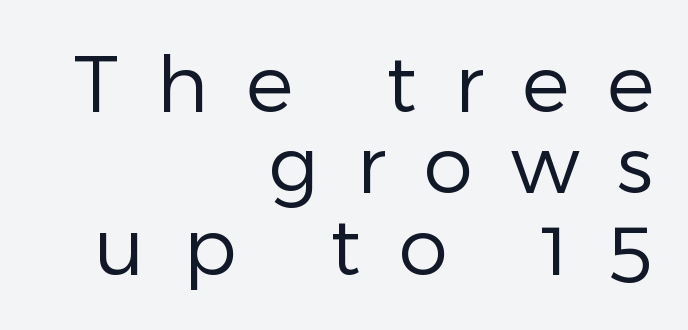
Posture: straight, roman, zero tilt. Vertical stems look standard width or narrower in stroke. Anything drawn beneath the words? Only blank space. Does extra space separate the letters? Yes, quite a lot of it.
